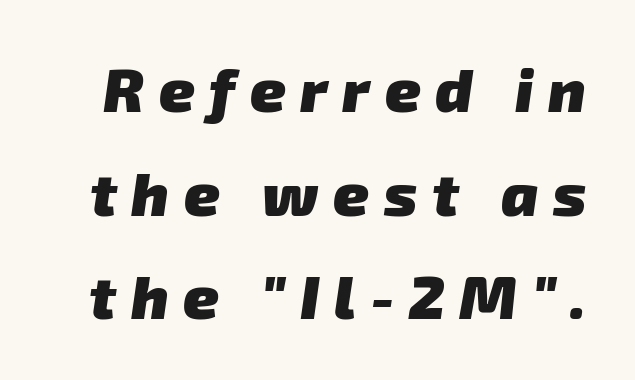
Q: Is the text bold? A: Yes.
Q: Is the typeface a serif or a sans-serif typeface? A: Sans-serif.
Q: Is the text underlined? A: No.
Q: Is the spacing between letters normal or unusually wide? A: Unusually wide.
Q: Is the spacing between lines tight, normal or loose? A: Normal.
Q: Width (condensed, normal, or wide)? A: Normal.
Q: Stroke contrast? A: Low.
Q: x-height? A: Medium.
Q: Monospaced? A: No.
